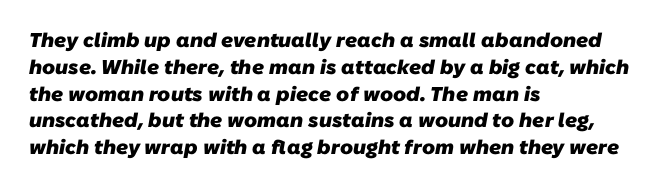
{"bold": "yes", "underline": "no", "align": "left", "line_spacing": "normal", "line_spacing_ratio": 1.34, "letter_spacing": "normal", "letter_spacing_em": 0.0, "glyph_px": 20}
